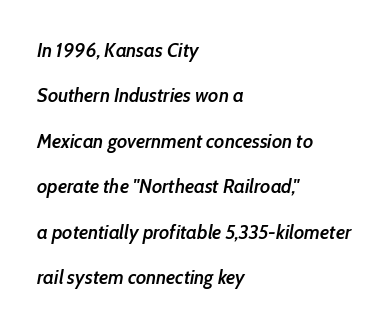
This sample uses an oblique cut, with every glyph tilted off the vertical. Short and long lines alike share a common starting point at left. As a designer I'd log this as weight 600, semibold. Glance below the letters and you will spot only blank space. Nobody touched the tracking dial on this one. In terms of leading, this rendering errs on the spacious side.
